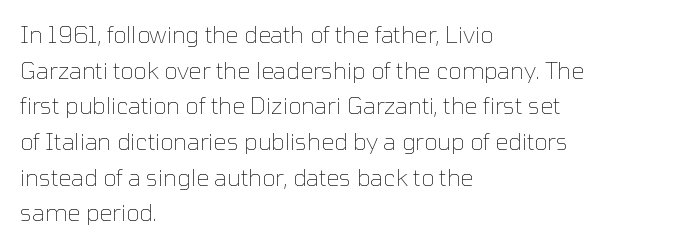
{"italic": "no", "bold": "no", "underline": "no", "align": "left", "line_spacing": "normal", "line_spacing_ratio": 1.55, "letter_spacing": "normal", "letter_spacing_em": 0.0, "glyph_px": 23}
